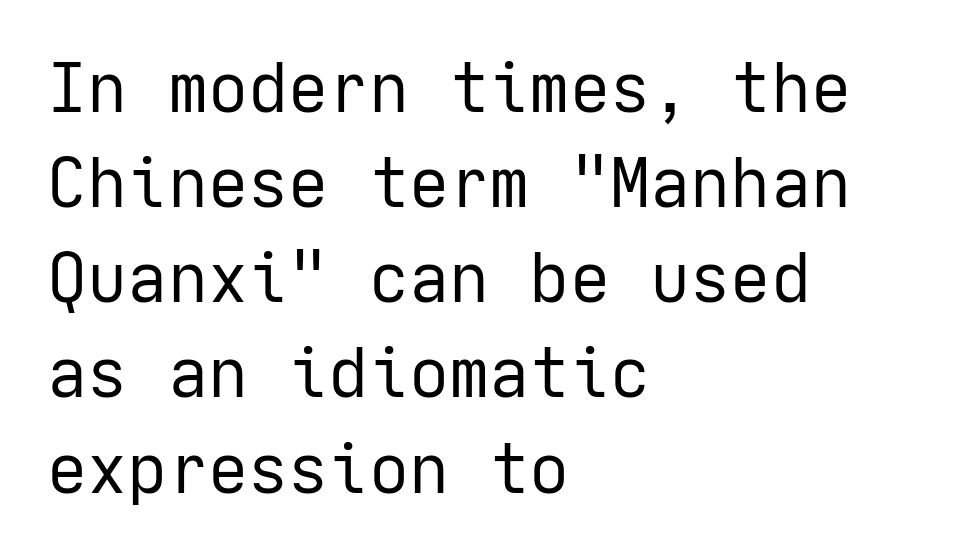
Q: Is the text bold? A: No.
Q: Is the text italic (slanted)? A: No, it is upright.
Q: Is the typeface a serif or a sans-serif typeface? A: Sans-serif.
Q: Is the text underlined? A: No.
Q: How is the paragraph aligned? A: Left-aligned.
Q: Is the spacing between letters normal or unusually wide? A: Normal.
Q: Is the spacing between lines tight, normal or loose? A: Normal.
Q: Width (condensed, normal, or wide)? A: Normal.
Q: Stroke contrast? A: Low.
Q: x-height? A: Medium.
